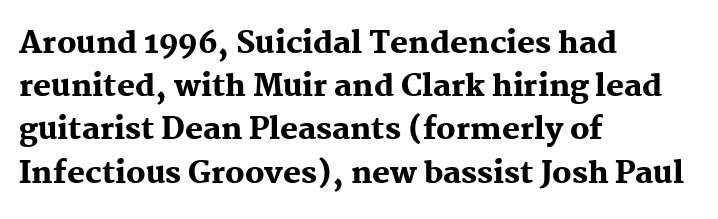
Proportional: the letters do not fall into vertical columns. Clear beneath every line of the passage. Italic? Not at all — the glyphs are vertical. The typesetter chose a ragged-right arrangement here. Small tapered or slab feet sit at the stroke ends, so this counts as serif.
